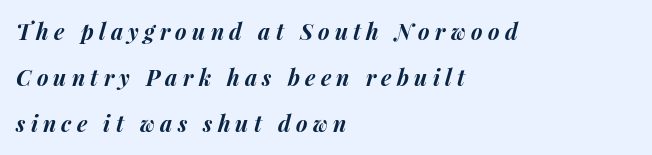
Q: Is the text bold? A: Yes.
Q: Is the text italic (slanted)? A: Yes, it leans right by about 15 degrees.
Q: Is the text underlined? A: No.
Q: How is the paragraph aligned? A: Left-aligned.
Q: Is the spacing between letters normal or unusually wide? A: Unusually wide.
Q: Is the spacing between lines tight, normal or loose? A: Loose.
